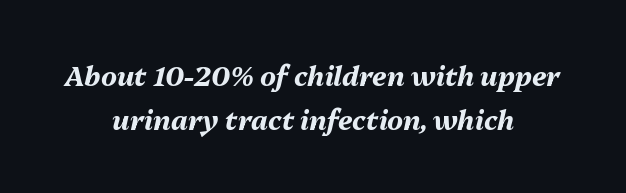
{"italic": "yes", "lean": "right", "slant_degrees": 13, "bold": "yes", "underline": "no", "align": "center", "line_spacing": "normal", "line_spacing_ratio": 1.64, "letter_spacing": "normal", "letter_spacing_em": 0.0, "glyph_px": 27}
